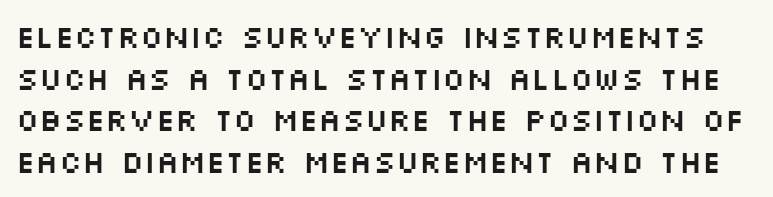
Has an underline been added? It has not. Spacing verdict: proportional, widths tailored to each character. The horizontal fit of the characters is conventional and even. A typesetter would label this face a sans.
